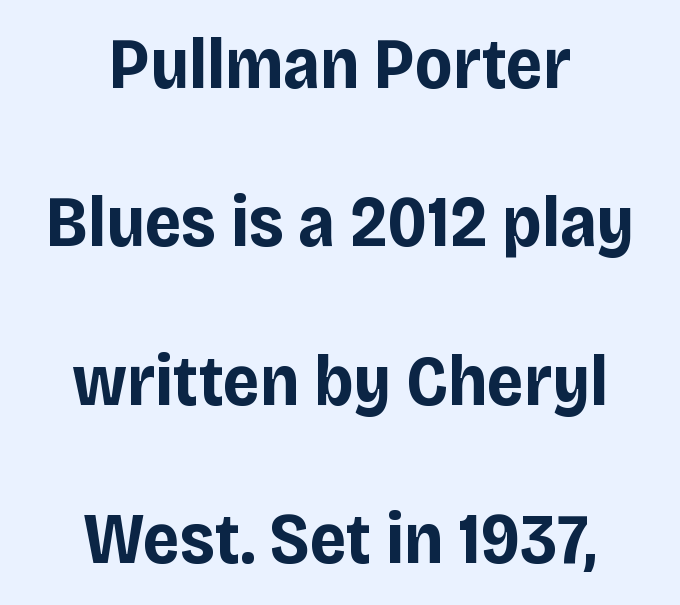
Q: Is the text bold? A: Yes.
Q: Is the text italic (slanted)? A: No, it is upright.
Q: Is the typeface a serif or a sans-serif typeface? A: Sans-serif.
Q: Is the text underlined? A: No.
Q: How is the paragraph aligned? A: Centered.
Q: Is the spacing between letters normal or unusually wide? A: Normal.
Q: Is the spacing between lines tight, normal or loose? A: Loose.
Q: Width (condensed, normal, or wide)? A: Normal.
Q: Stroke contrast? A: Low.
Q: x-height? A: Large.
Q: Monospaced? A: No.
